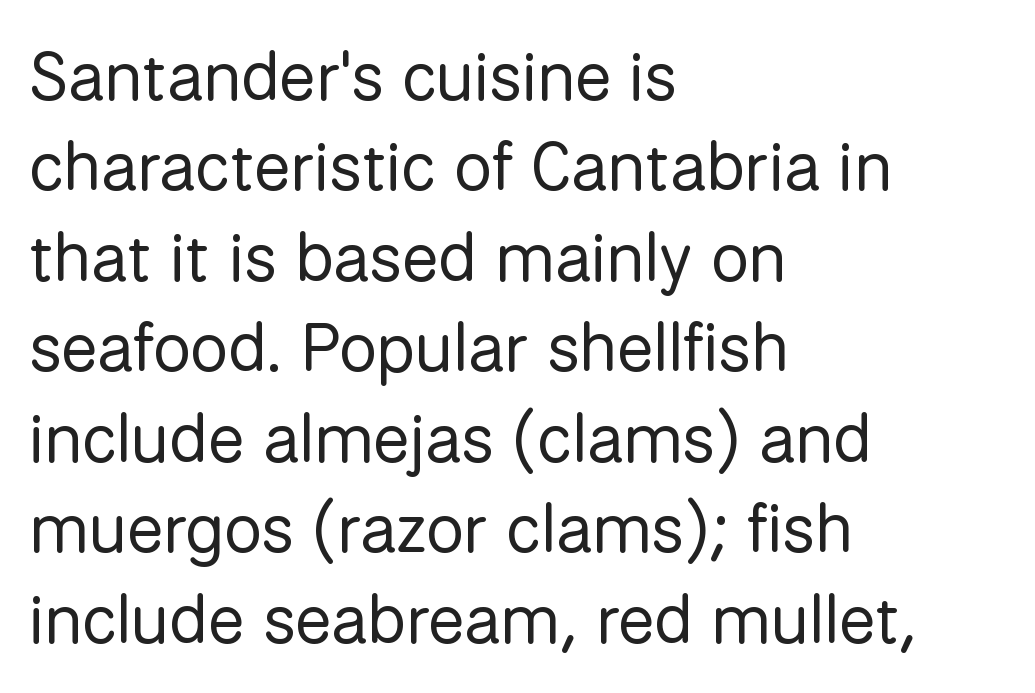
The image shows 68 px regular-weight sans-serif type, upright; set left-aligned, normal line spacing (1.33x), normal letter spacing, not underlined; low stroke contrast and a medium x-height.
